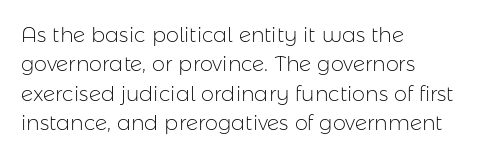
The image shows 21 px text type, upright; set left-aligned, normal line spacing (1.4x), normal letter spacing, not underlined.
